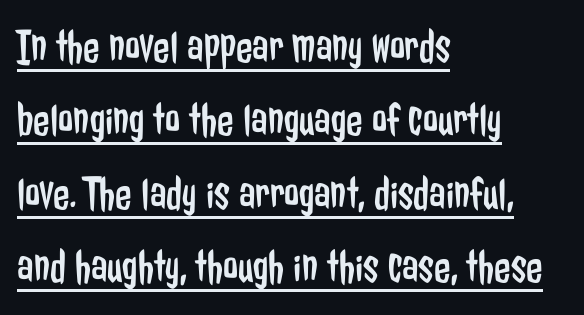
The image shows 48 px regular-weight, condensed sans-serif type, upright; set left-aligned, normal line spacing (1.53x), normal letter spacing, underlined; low stroke contrast and a medium x-height.
